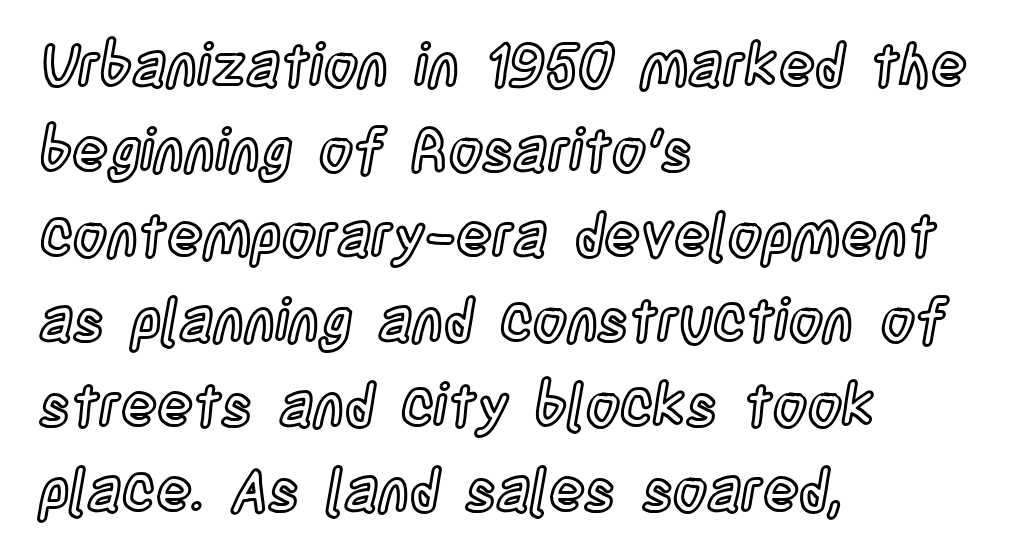
Here the designer chose a conventional face with non-uniform glyph widths. Here the glyphs are tracked normally, forming tight word shapes. The designer left line spacing at the default. All the whitespace from short lines collects on the right. Rule under the text: the space is simply empty.
